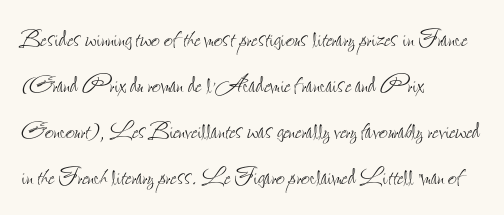
The image shows 31 px thin, condensed type; set left-aligned, normal line spacing (1.48x), normal letter spacing, not underlined; low stroke contrast and a small x-height.
